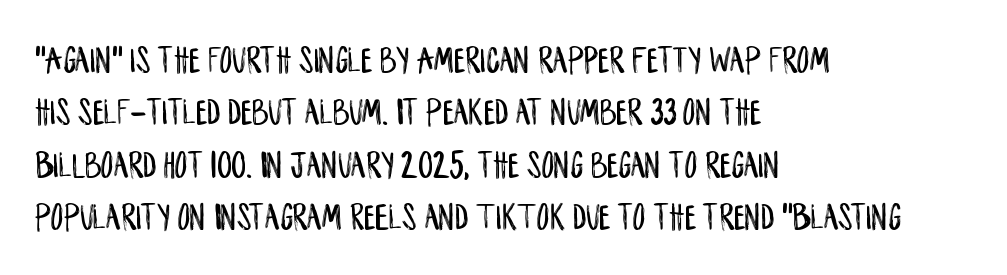
{"serif": "no", "italic": "no", "width": "condensed", "stroke_contrast": "low", "x_height": "large", "monospaced": "no", "underline": "no", "align": "left", "line_spacing": "normal", "line_spacing_ratio": 1.34, "letter_spacing": "normal", "letter_spacing_em": 0.0, "glyph_px": 39}
